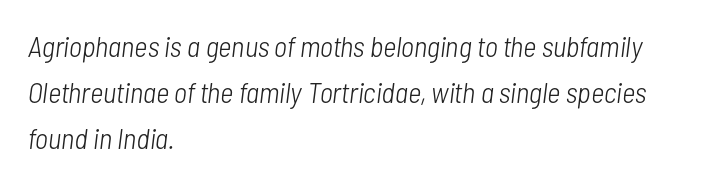
Q: Is the text bold? A: No.
Q: Is the text italic (slanted)? A: Yes, it leans right by about 7 degrees.
Q: Is the text underlined? A: No.
Q: How is the paragraph aligned? A: Left-aligned.
Q: Is the spacing between letters normal or unusually wide? A: Normal.
Q: Is the spacing between lines tight, normal or loose? A: Normal.
Q: Width (condensed, normal, or wide)? A: Condensed.
Q: Stroke contrast? A: Low.
Q: x-height? A: Medium.
Q: Monospaced? A: No.
